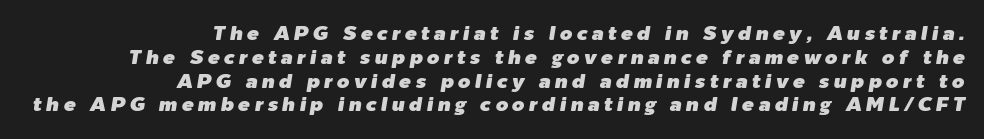
Q: Is the text italic (slanted)? A: Yes, it leans right by about 9 degrees.
Q: Is the text underlined? A: No.
Q: How is the paragraph aligned? A: Right-aligned.
Q: Is the spacing between letters normal or unusually wide? A: Unusually wide.
